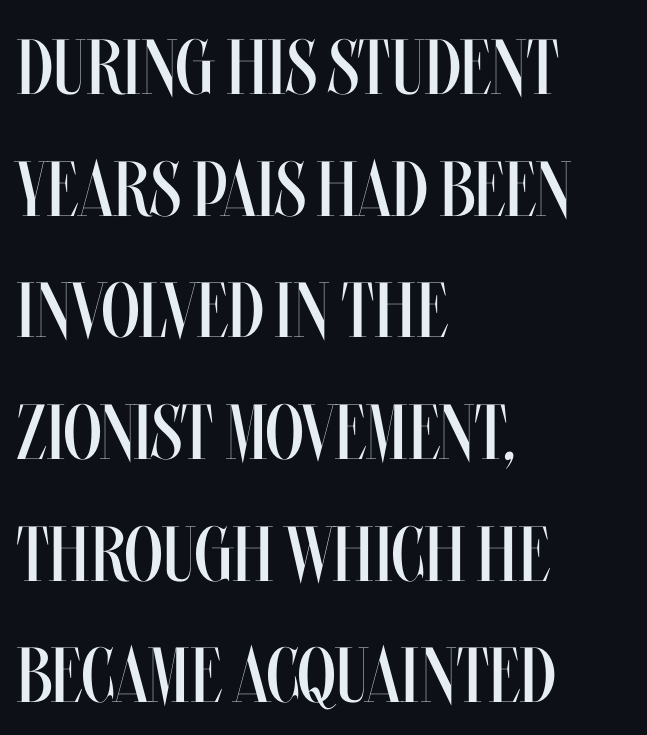
{"italic": "no", "bold": "no", "weight": "regular", "width": "condensed", "stroke_contrast": "medium", "x_height": "large", "monospaced": "no", "underline": "no", "align": "left", "line_spacing": "normal", "line_spacing_ratio": 1.56, "letter_spacing": "normal", "letter_spacing_em": 0.0, "glyph_px": 78}
